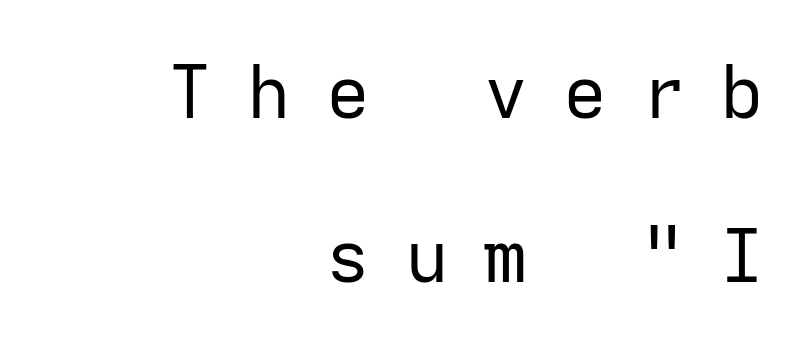
The designer went with a sans here, leaving each stem footless. Do the characters align in a grid? Yes, the font is monospaced. The horizontal fit of the characters is loose and conspicuously gappy. The ragged edge is on the left, which tells us the setting is flush right. Glance below the letters and you will spot only blank space. These lines were composed using upright roman letters.
